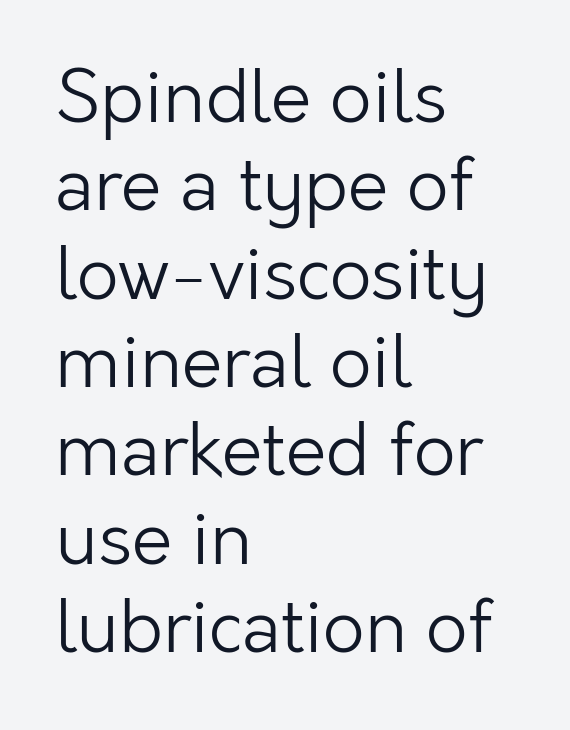
Q: Is the text bold? A: No.
Q: Is the text italic (slanted)? A: No, it is upright.
Q: Is the typeface a serif or a sans-serif typeface? A: Sans-serif.
Q: Is the text underlined? A: No.
Q: How is the paragraph aligned? A: Left-aligned.
Q: Is the spacing between letters normal or unusually wide? A: Normal.
Q: Width (condensed, normal, or wide)? A: Normal.
Q: Stroke contrast? A: Low.
Q: x-height? A: Medium.
Q: Monospaced? A: No.
